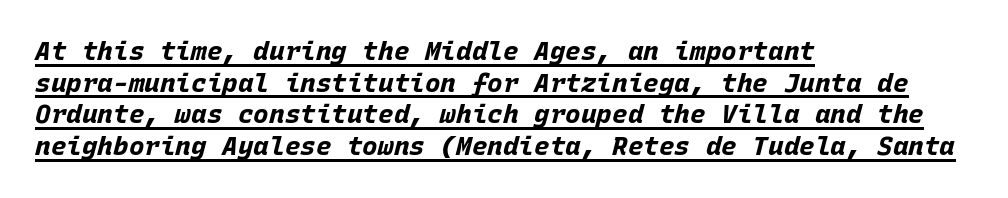
Italic: yes, the glyphs are oblique. The words here are underlined. Summary of weight: heavy, a full bold. The passage shown has conventional tracking throughout. Line beginnings align vertically; line endings do not.
